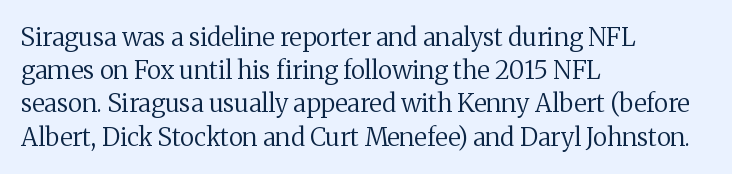
{"italic": "no", "bold": "no", "underline": "no", "align": "left", "line_spacing": "normal", "line_spacing_ratio": 1.33, "letter_spacing": "normal", "letter_spacing_em": 0.0, "glyph_px": 25}
